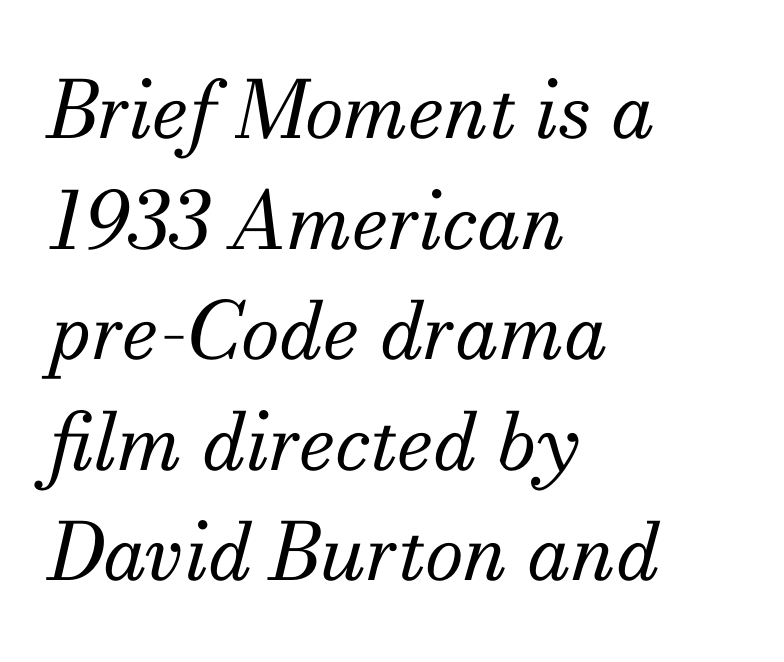
The image shows 79 px regular-weight serif type, italic (leaning right); set left-aligned, normal line spacing (1.4x), normal letter spacing, not underlined; medium stroke contrast and a small x-height.
